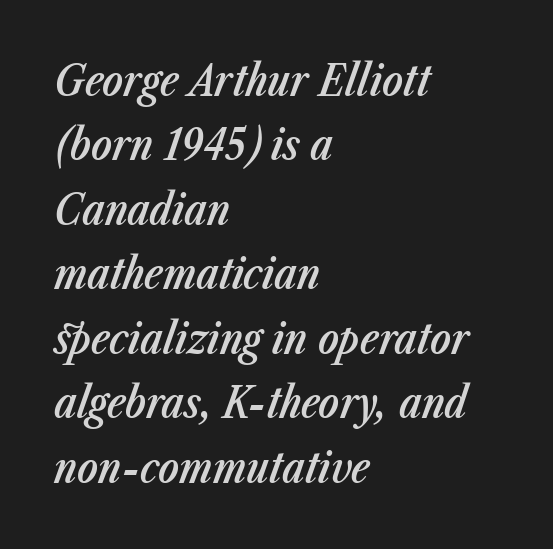
{"italic": "yes", "lean": "right", "slant_degrees": 23, "bold": "semi", "weight": "semibold", "width": "condensed", "stroke_contrast": "low", "x_height": "medium", "monospaced": "no", "underline": "no", "align": "left", "line_spacing": "normal", "line_spacing_ratio": 1.5, "letter_spacing": "normal", "letter_spacing_em": 0.0, "glyph_px": 43}
